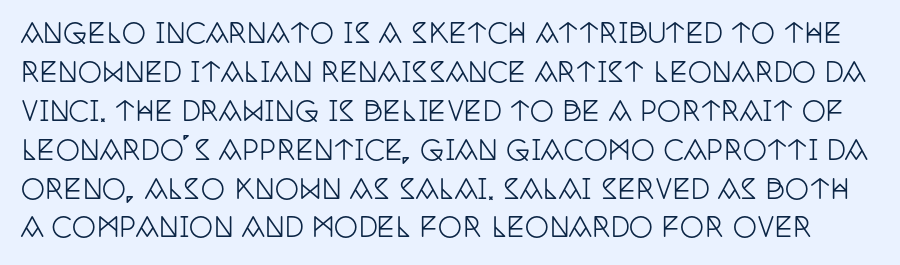
Q: Is the text italic (slanted)? A: No, it is upright.
Q: Is the text underlined? A: No.
Q: Is the spacing between letters normal or unusually wide? A: Normal.
Q: Is the spacing between lines tight, normal or loose? A: Normal.
